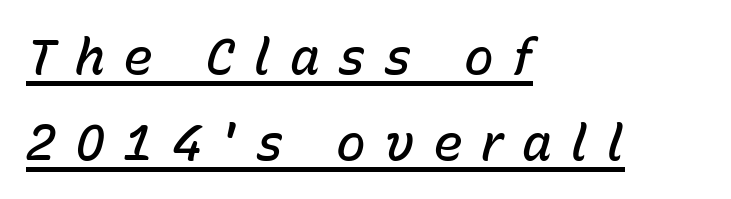
Each line starts at the same left margin while the right side varies. Looks like someone drew a line under every word here. Moderately thickened strokes mark this as semibold type. Note the varied advance widths — an 'i' is clearly narrower than an 'm'. The letters are spread apart with noticeably loose tracking. Every character sits at an angle, as italics do.
